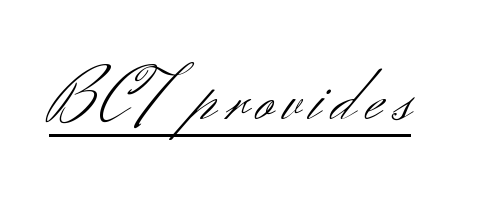
The image shows 75 px light sans-serif type; set underlined; medium stroke contrast and a small x-height.
